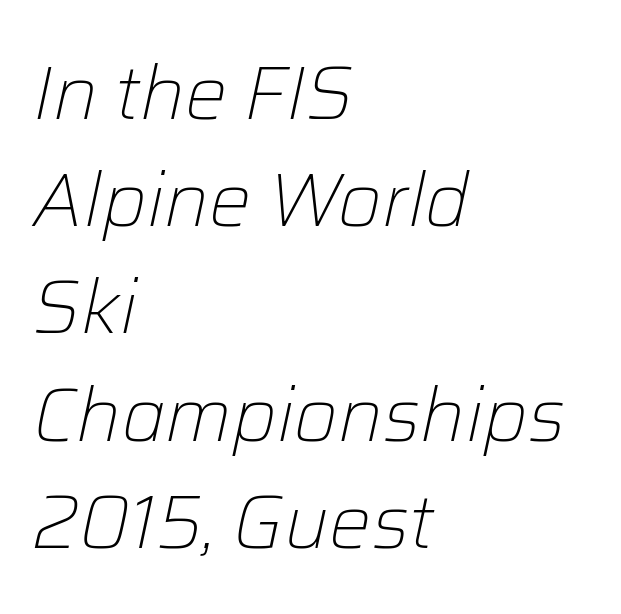
The rendering keeps characters at their native spacing. A typesetter would call this leading conventional body-copy spacing. Reading down the block, your eye returns to a fixed left position each line. Do the characters align in a grid? No, the font is proportional. Quick note: italic.
